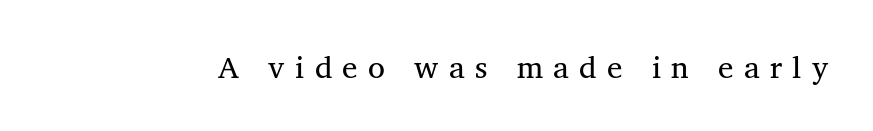
{"serif": "yes", "italic": "no", "bold": "no", "weight": "regular", "width": "normal", "stroke_contrast": "medium", "x_height": "medium", "monospaced": "no", "underline": "no", "letter_spacing": "wide", "letter_spacing_em": 0.33, "glyph_px": 31}
